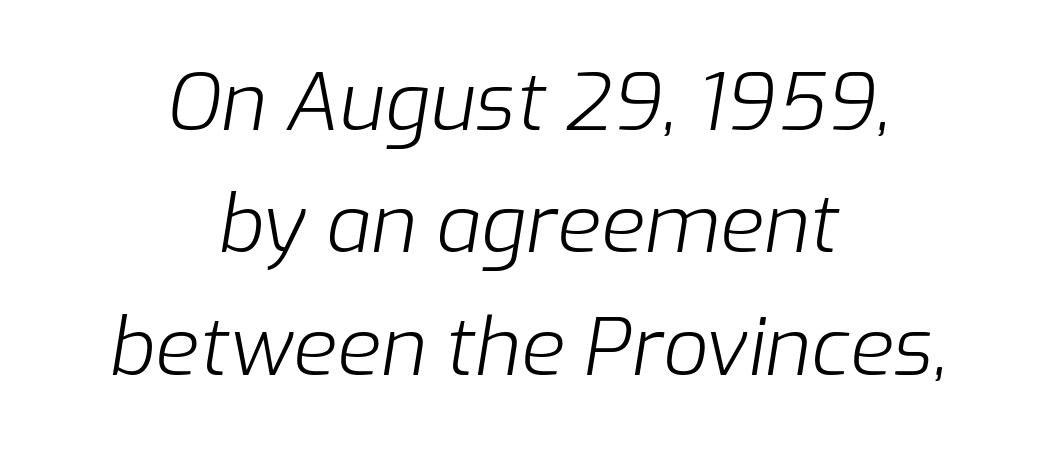
{"italic": "yes", "lean": "right", "slant_degrees": 9, "bold": "no", "weight": "light", "width": "normal", "stroke_contrast": "low", "x_height": "medium", "monospaced": "no", "underline": "no", "align": "center", "line_spacing": "normal", "line_spacing_ratio": 1.53, "letter_spacing": "normal", "letter_spacing_em": 0.0, "glyph_px": 80}
